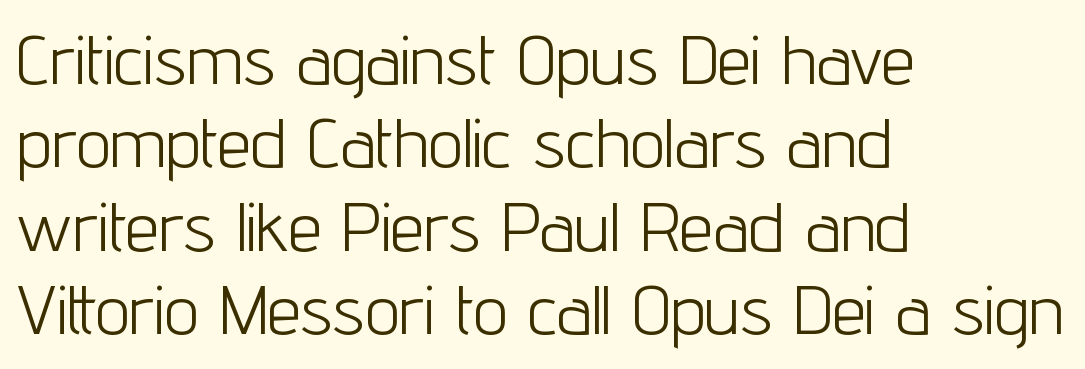
{"serif": "no", "italic": "no", "bold": "no", "weight": "light", "width": "condensed", "stroke_contrast": "low", "x_height": "medium", "monospaced": "no", "underline": "no", "align": "left", "line_spacing_ratio": 1.21, "letter_spacing": "normal", "letter_spacing_em": 0.0, "glyph_px": 69}
